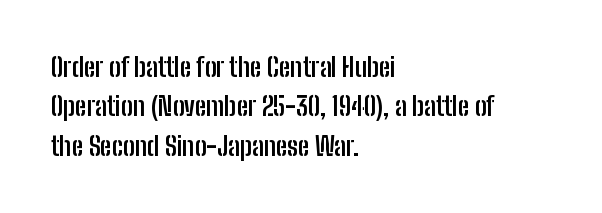
{"italic": "no", "bold": "yes", "underline": "no", "align": "left", "line_spacing": "normal", "line_spacing_ratio": 1.51, "letter_spacing": "normal", "letter_spacing_em": 0.0, "glyph_px": 26}
